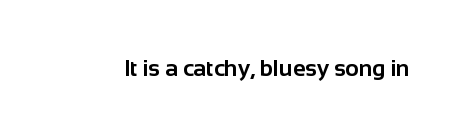
Notice how thick the strokes are: this is what a full bold looks like. In terms of letterspacing, this is plain default setting. The specimen omits any rule beneath the text block's lines. The lettering stays uniformly vertical, giving the passage a roman look.
